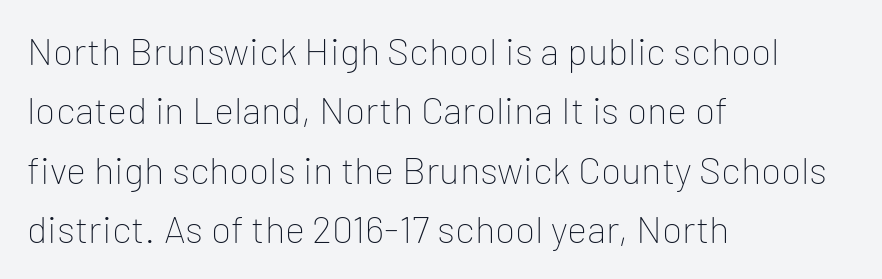
Q: Is the text bold? A: No.
Q: Is the text italic (slanted)? A: No, it is upright.
Q: Is the typeface a serif or a sans-serif typeface? A: Sans-serif.
Q: Is the text underlined? A: No.
Q: How is the paragraph aligned? A: Left-aligned.
Q: Is the spacing between letters normal or unusually wide? A: Normal.
Q: Is the spacing between lines tight, normal or loose? A: Normal.
Q: Width (condensed, normal, or wide)? A: Normal.
Q: Stroke contrast? A: Low.
Q: x-height? A: Medium.
Q: Monospaced? A: No.
